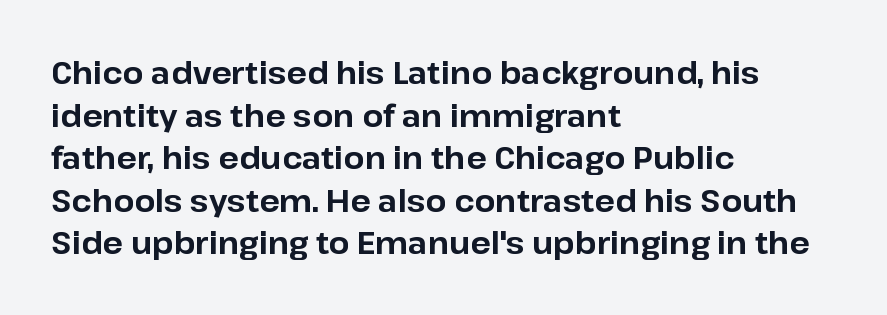
The image shows 30 px bold sans-serif type, upright; set left-aligned, normal line spacing (1.42x), normal letter spacing, not underlined; low stroke contrast and a medium x-height.
